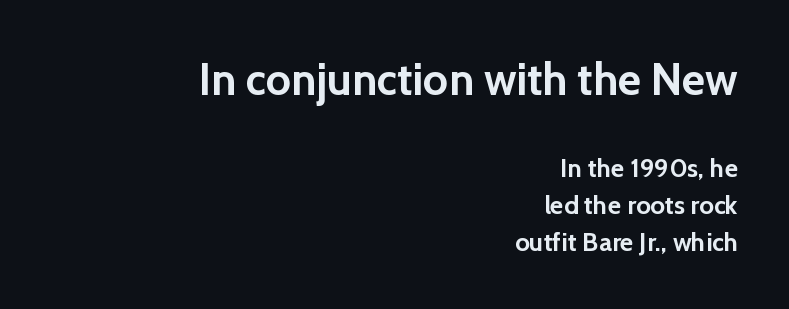
The image shows 45 px semibold sans-serif type, upright; set right-aligned, normal line spacing (1.42x), normal letter spacing, not underlined; the first (top) block is 1.73x larger; a medium x-height.
